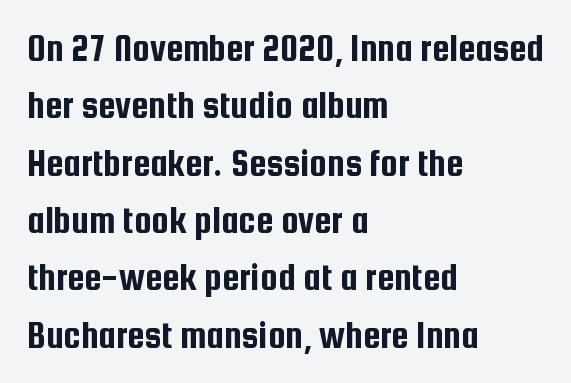
Quick note: not italic, upright. The rendering uses natural spacing where letterforms have individual widths. Where is the straight margin? On the left. How are the letters spaced? Ordinarily, with no added tracking. Summary of vertical rhythm: regular, with standard interline spacing.
